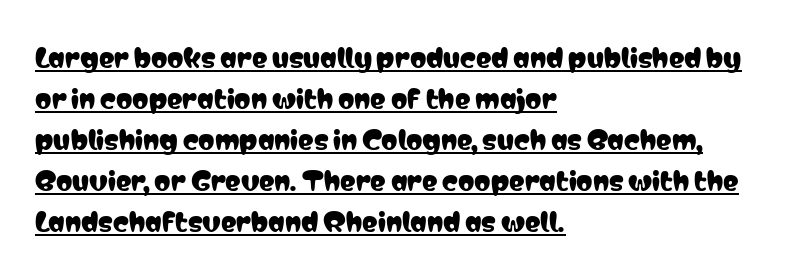
Q: Is the text italic (slanted)? A: No, it is upright.
Q: Is the text underlined? A: Yes.
Q: How is the paragraph aligned? A: Left-aligned.
Q: Is the spacing between letters normal or unusually wide? A: Normal.
Q: Is the spacing between lines tight, normal or loose? A: Normal.
